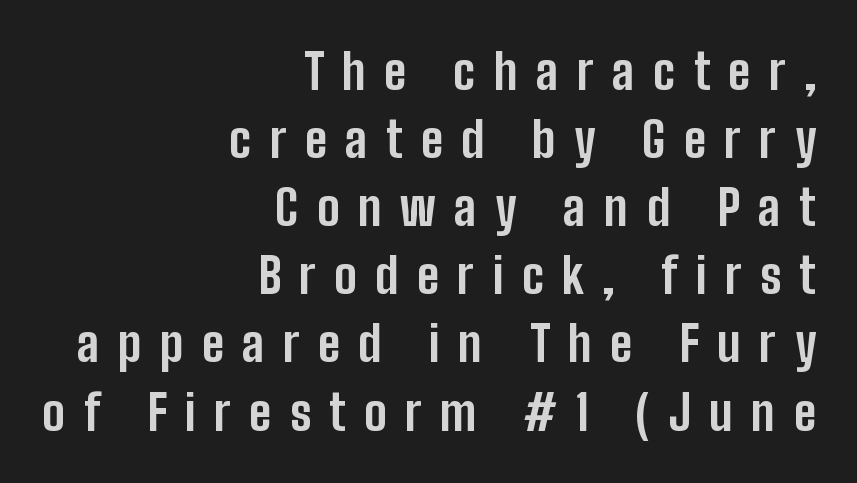
{"serif": "no", "italic": "no", "bold": "yes", "weight": "bold", "width": "condensed", "stroke_contrast": "low", "x_height": "medium", "monospaced": "no", "underline": "no", "align": "right", "line_spacing": "normal", "line_spacing_ratio": 1.39, "letter_spacing": "wide", "letter_spacing_em": 0.37, "glyph_px": 49}
